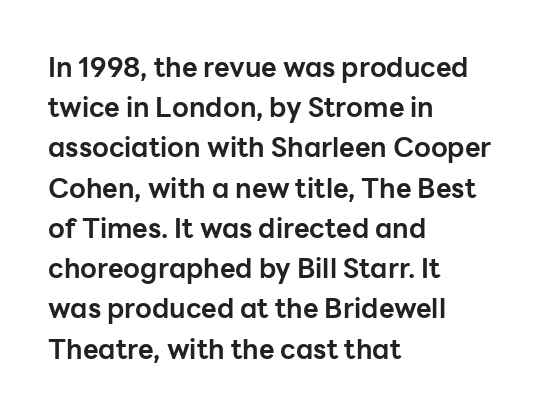
{"italic": "no", "bold": "yes", "underline": "no", "align": "left", "line_spacing": "normal", "line_spacing_ratio": 1.49, "letter_spacing": "normal", "letter_spacing_em": 0.0, "glyph_px": 27}
